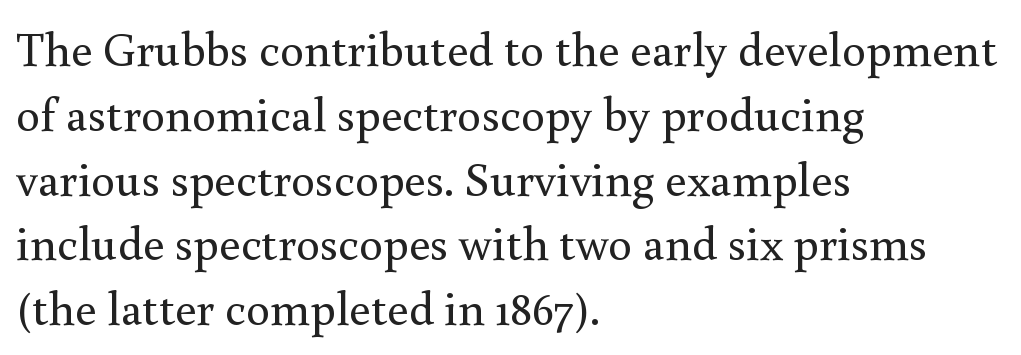
Anything drawn beneath the words? Only blank space. Think of a printed novel: that variable character pitch is what you see here. The weight tops out at a normal text grade. The rendering anchors every line to the left-hand side. Serif or sans? Serif — the stroke terminals have little feet. Look at the tracking — it's just the regular setting, nothing added.
